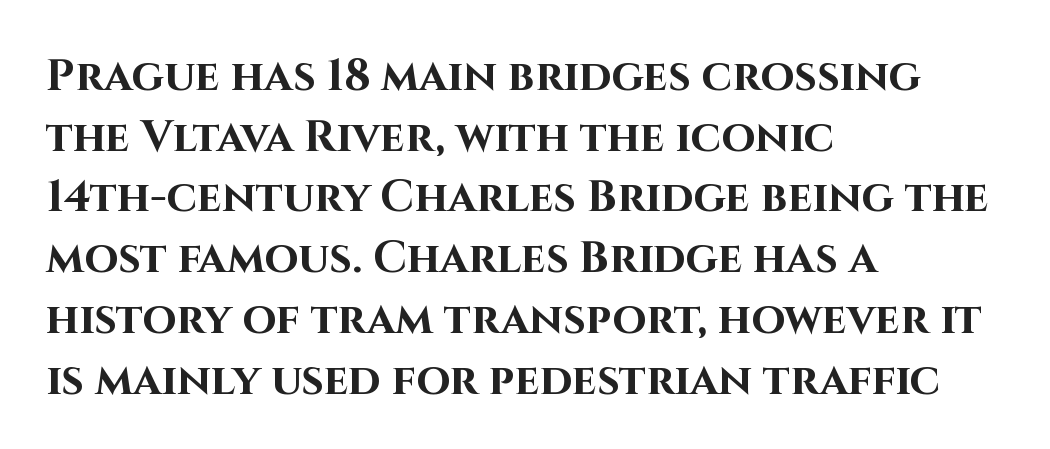
Q: Is the text bold? A: Yes.
Q: Is the text italic (slanted)? A: No, it is upright.
Q: Is the typeface a serif or a sans-serif typeface? A: Sans-serif.
Q: Is the text underlined? A: No.
Q: How is the paragraph aligned? A: Left-aligned.
Q: Is the spacing between letters normal or unusually wide? A: Normal.
Q: Is the spacing between lines tight, normal or loose? A: Normal.
Q: Width (condensed, normal, or wide)? A: Normal.
Q: Stroke contrast? A: High.
Q: x-height? A: Large.
Q: Monospaced? A: No.
